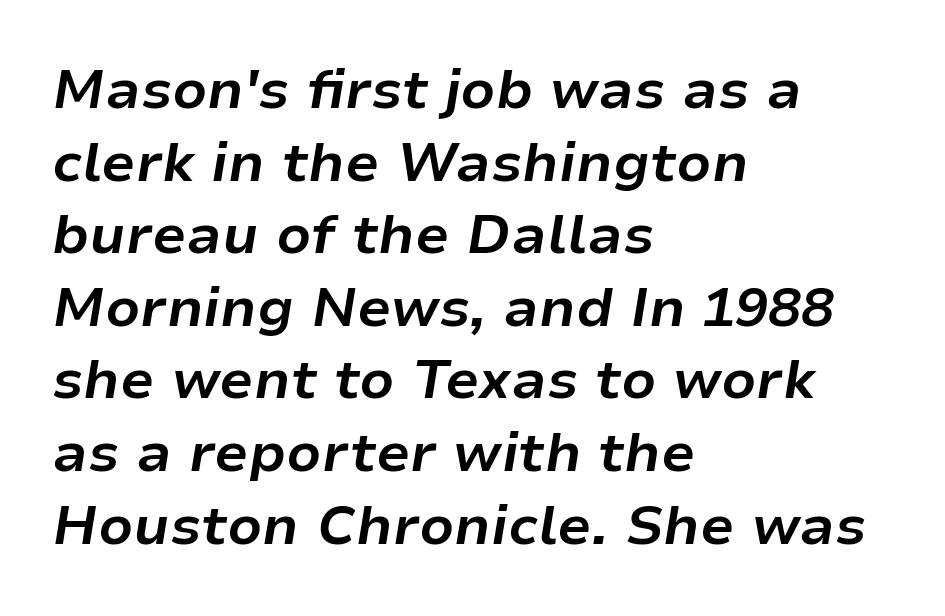
The image shows 55 px bold type, italic (leaning right); set left-aligned, normal line spacing (1.32x), normal letter spacing, not underlined; low stroke contrast and a medium x-height.
